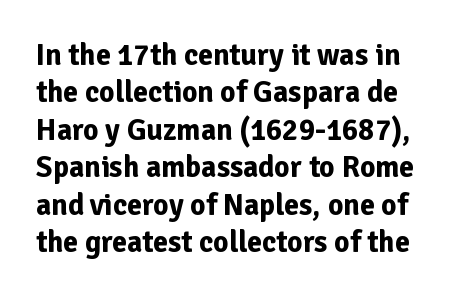
The face used here is proportionally spaced, like ordinary book or web type. The font is running at its bold setting. I'd call this a sans setting — the letters go barefoot. Any mark beneath the type? The region is blank.
